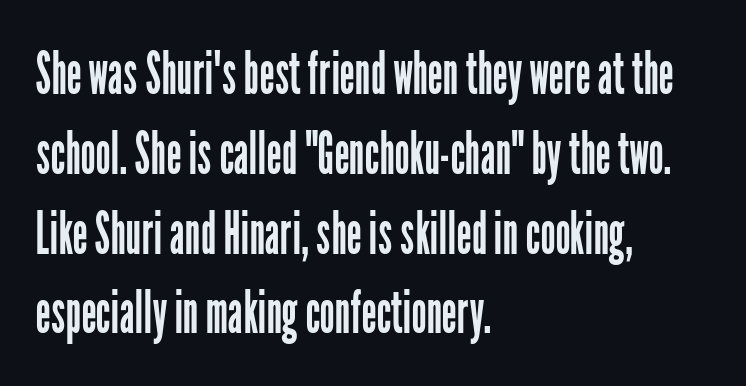
{"serif": "no", "italic": "no", "bold": "no", "weight": "regular", "width": "condensed", "stroke_contrast": "low", "x_height": "medium", "monospaced": "no", "underline": "no", "align": "left", "line_spacing": "normal", "line_spacing_ratio": 1.33, "letter_spacing": "normal", "letter_spacing_em": 0.0, "glyph_px": 60}
